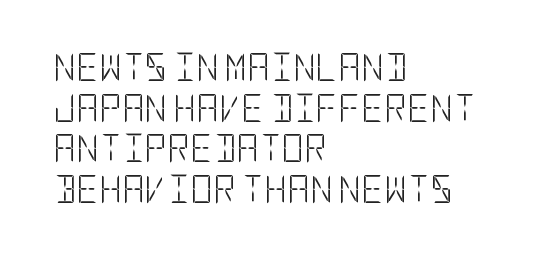
The image shows 28 px light, condensed sans-serif type, upright; set left-aligned, normal line spacing (1.45x), normal letter spacing, not underlined; low stroke contrast and a large x-height.
